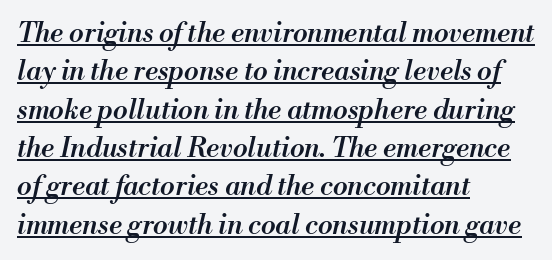
Caption: semibold face, moderately heavy strokes. Designer's note — italics engaged. A classic flush-left, rag-right setting is used for this passage. Honestly, the letter spacing is just normal — you wouldn't notice it.
